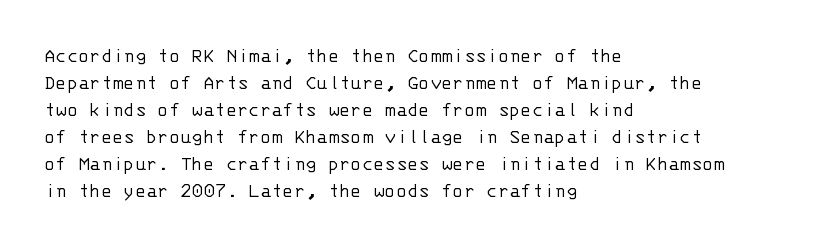
The passage shown is not underscored anywhere. Summary of vertical rhythm: regular, with standard interline spacing. The rag falls on the right side of this text block. Notice how the stems are strictly vertical — no italics here. Vertical stems look standard width or narrower in stroke.
